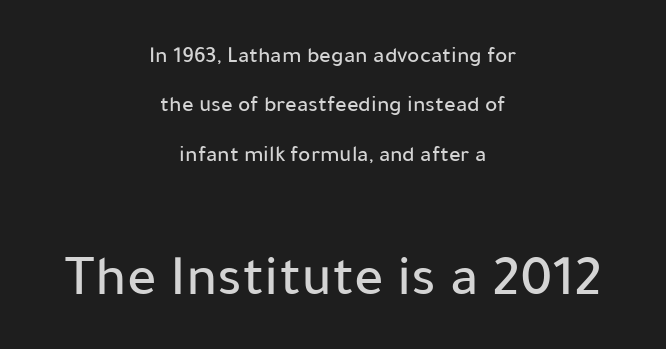
{"serif": "no", "italic": "no", "width": "normal", "stroke_contrast": "low", "x_height": "medium", "monospaced": "no", "underline": "no", "align": "center", "line_spacing": "loose", "line_spacing_ratio": 2.15, "letter_spacing": "normal", "letter_spacing_em": 0.0, "larger_block": "second", "size_ratio": 2.52, "glyph_px": 58}
